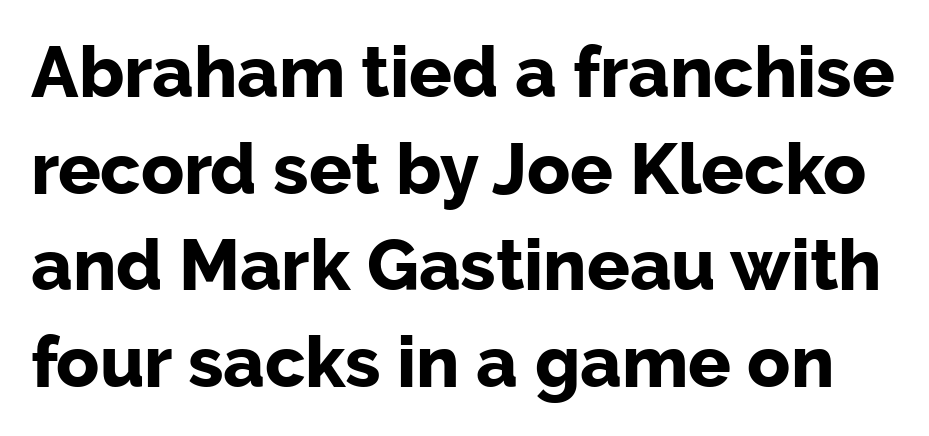
Q: Is the text bold? A: Yes.
Q: Is the text italic (slanted)? A: No, it is upright.
Q: Is the typeface a serif or a sans-serif typeface? A: Sans-serif.
Q: Is the text underlined? A: No.
Q: Is the spacing between letters normal or unusually wide? A: Normal.
Q: Is the spacing between lines tight, normal or loose? A: Normal.
Q: Width (condensed, normal, or wide)? A: Normal.
Q: Stroke contrast? A: Low.
Q: x-height? A: Medium.
Q: Monospaced? A: No.
